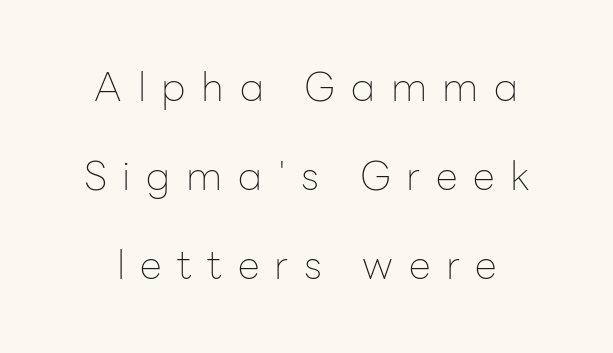
The image shows 40 px thin sans-serif type, upright; set centered, loose line spacing (2.23x), unusually wide letter spacing (+0.39 em), not underlined; low stroke contrast and a medium x-height.
